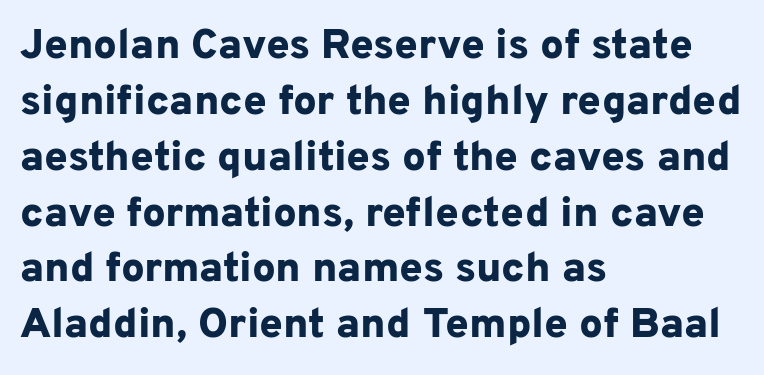
Q: Is the text bold? A: Yes.
Q: Is the text italic (slanted)? A: No, it is upright.
Q: Is the typeface a serif or a sans-serif typeface? A: Sans-serif.
Q: Is the text underlined? A: No.
Q: How is the paragraph aligned? A: Left-aligned.
Q: Is the spacing between letters normal or unusually wide? A: Normal.
Q: Is the spacing between lines tight, normal or loose? A: Normal.
Q: Width (condensed, normal, or wide)? A: Normal.
Q: Stroke contrast? A: Low.
Q: x-height? A: Medium.
Q: Monospaced? A: No.
